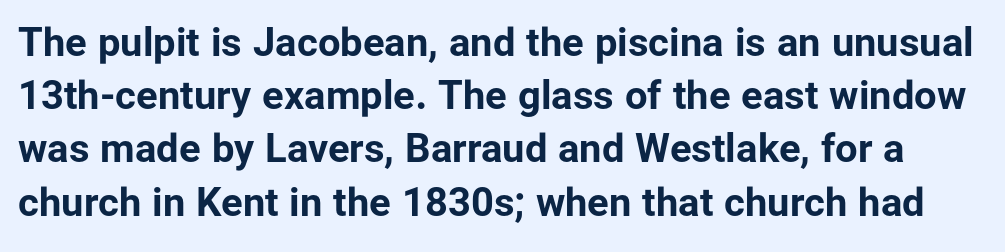
Q: Is the text bold? A: Yes.
Q: Is the text italic (slanted)? A: No, it is upright.
Q: Is the typeface a serif or a sans-serif typeface? A: Sans-serif.
Q: Is the text underlined? A: No.
Q: Is the spacing between letters normal or unusually wide? A: Normal.
Q: Is the spacing between lines tight, normal or loose? A: Normal.
Q: Width (condensed, normal, or wide)? A: Normal.
Q: Stroke contrast? A: Low.
Q: x-height? A: Medium.
Q: Monospaced? A: No.
